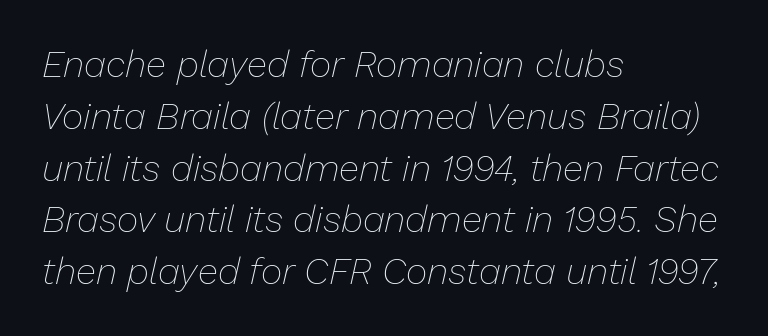
{"italic": "yes", "lean": "right", "slant_degrees": 13, "bold": "no", "weight": "thin", "width": "normal", "stroke_contrast": "low", "x_height": "medium", "monospaced": "no", "underline": "no", "align": "left", "line_spacing": "normal", "line_spacing_ratio": 1.4, "letter_spacing": "normal", "letter_spacing_em": 0.0, "glyph_px": 37}
